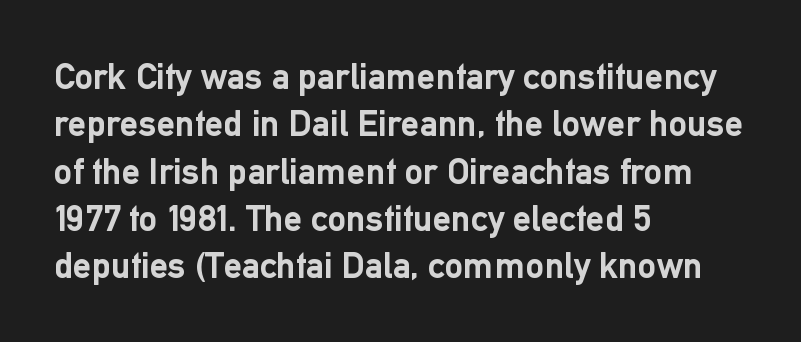
One glance says typical: line gaps are just what's usual. Summary of weight: heavy, a full bold. Is this a sans? Yes — the strokes have no serifs. Unmarked baselines from the first word to the last. Notice how the stems are strictly vertical — no italics here.
